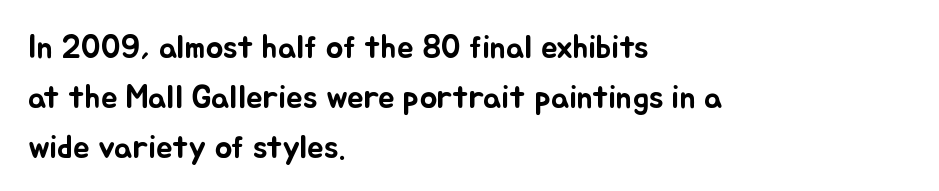
{"italic": "no", "width": "normal", "stroke_contrast": "low", "x_height": "small", "monospaced": "no", "underline": "no", "align": "left", "line_spacing": "normal", "line_spacing_ratio": 1.52, "letter_spacing": "normal", "letter_spacing_em": 0.0, "glyph_px": 33}
